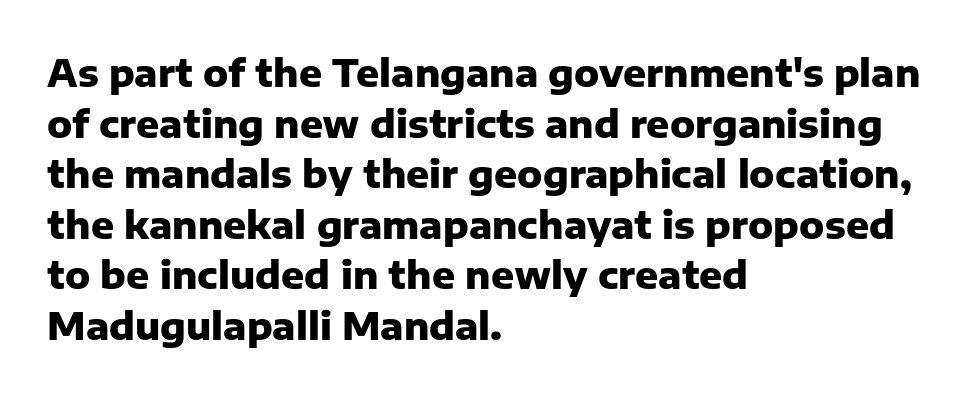
{"serif": "no", "italic": "no", "bold": "yes", "weight": "heavy", "width": "normal", "stroke_contrast": "low", "x_height": "medium", "monospaced": "no", "underline": "no", "align": "left", "line_spacing": "normal", "line_spacing_ratio": 1.33, "letter_spacing": "normal", "letter_spacing_em": 0.0, "glyph_px": 38}
